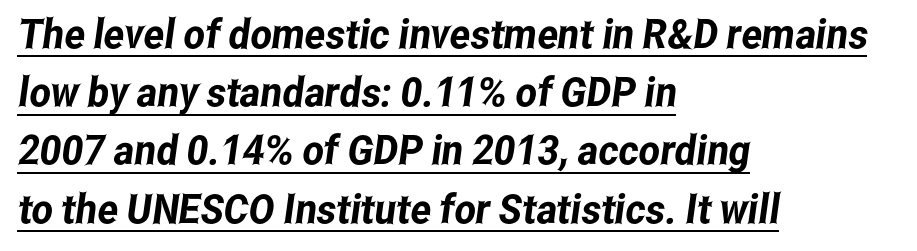
The image shows 41 px condensed sans-serif type; set left-aligned, normal line spacing (1.42x), normal letter spacing, underlined; low stroke contrast and a medium x-height.
